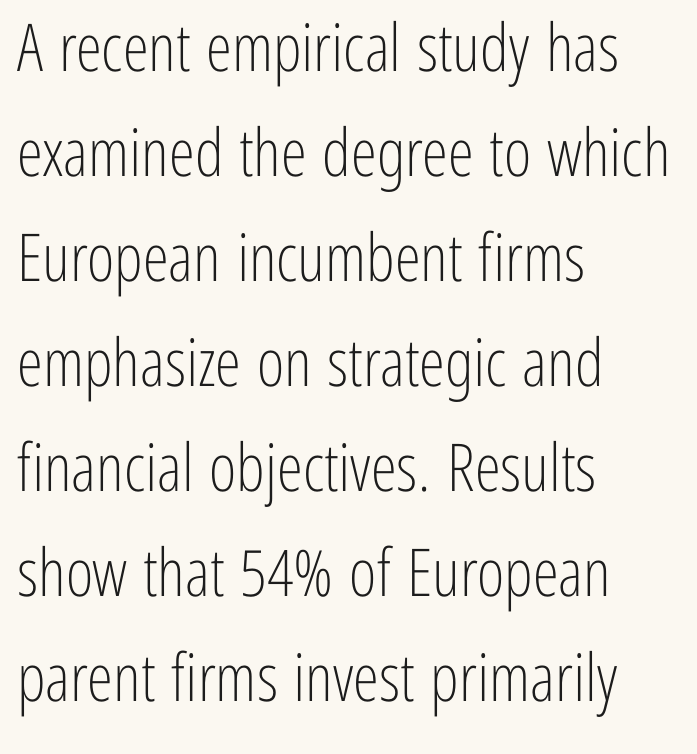
{"serif": "no", "italic": "no", "bold": "no", "weight": "light", "width": "condensed", "stroke_contrast": "low", "x_height": "medium", "monospaced": "no", "underline": "no", "align": "left", "line_spacing": "normal", "line_spacing_ratio": 1.59, "letter_spacing": "normal", "letter_spacing_em": 0.0, "glyph_px": 66}
